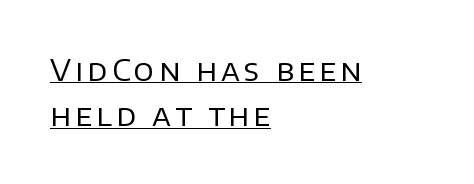
{"serif": "no", "italic": "no", "bold": "no", "weight": "regular", "width": "normal", "stroke_contrast": "low", "x_height": "large", "monospaced": "no", "underline": "yes", "align": "left", "line_spacing": "normal", "line_spacing_ratio": 1.51, "glyph_px": 30}
